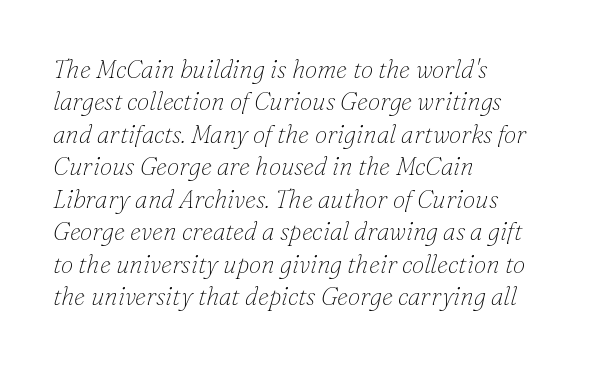
Q: Is the text bold? A: No.
Q: Is the text italic (slanted)? A: Yes, it leans right by about 16 degrees.
Q: Is the text underlined? A: No.
Q: How is the paragraph aligned? A: Left-aligned.
Q: Is the spacing between letters normal or unusually wide? A: Normal.
Q: Is the spacing between lines tight, normal or loose? A: Normal.
